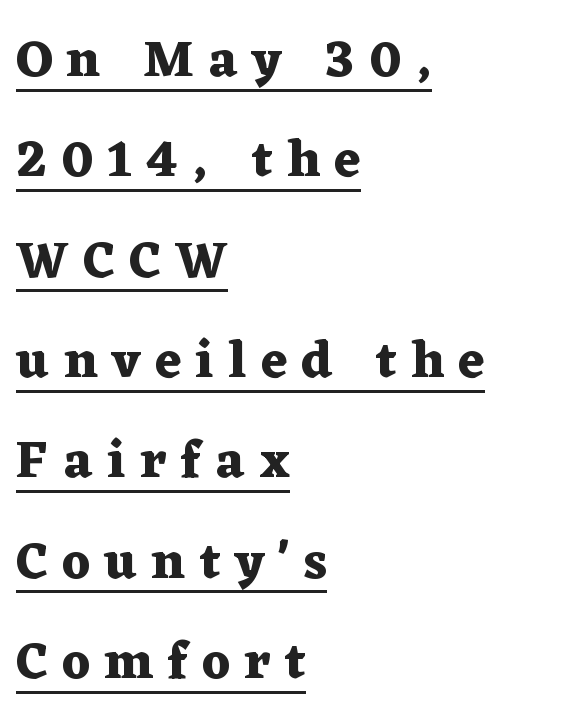
Q: Is the text bold? A: Yes.
Q: Is the text italic (slanted)? A: No, it is upright.
Q: Is the typeface a serif or a sans-serif typeface? A: Serif.
Q: Is the text underlined? A: Yes.
Q: How is the paragraph aligned? A: Left-aligned.
Q: Is the spacing between letters normal or unusually wide? A: Unusually wide.
Q: Is the spacing between lines tight, normal or loose? A: Loose.
Q: Width (condensed, normal, or wide)? A: Wide.
Q: Stroke contrast? A: Medium.
Q: x-height? A: Medium.
Q: Monospaced? A: No.
